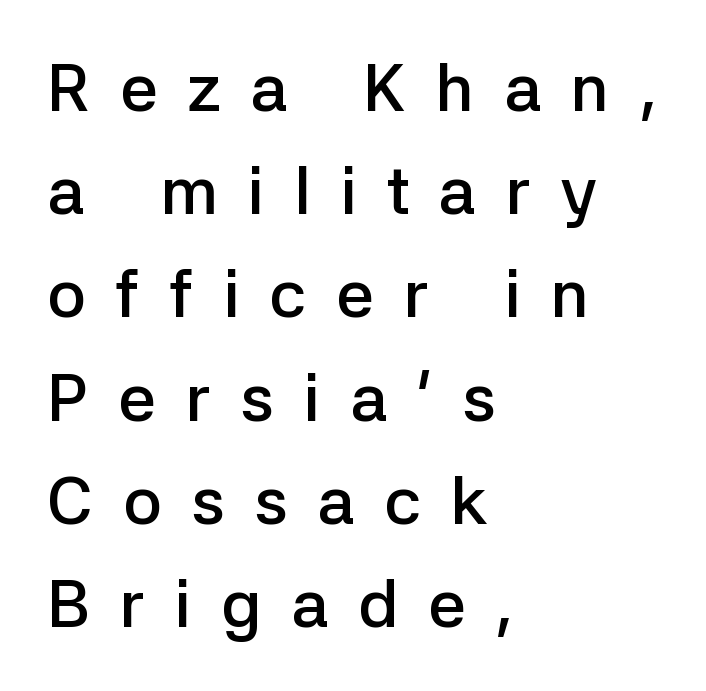
Q: Is the text bold? A: Semi-bold.
Q: Is the text italic (slanted)? A: No, it is upright.
Q: Is the typeface a serif or a sans-serif typeface? A: Sans-serif.
Q: Is the text underlined? A: No.
Q: How is the paragraph aligned? A: Left-aligned.
Q: Is the spacing between letters normal or unusually wide? A: Unusually wide.
Q: Is the spacing between lines tight, normal or loose? A: Normal.
Q: Width (condensed, normal, or wide)? A: Normal.
Q: Stroke contrast? A: Low.
Q: x-height? A: Medium.
Q: Monospaced? A: No.
